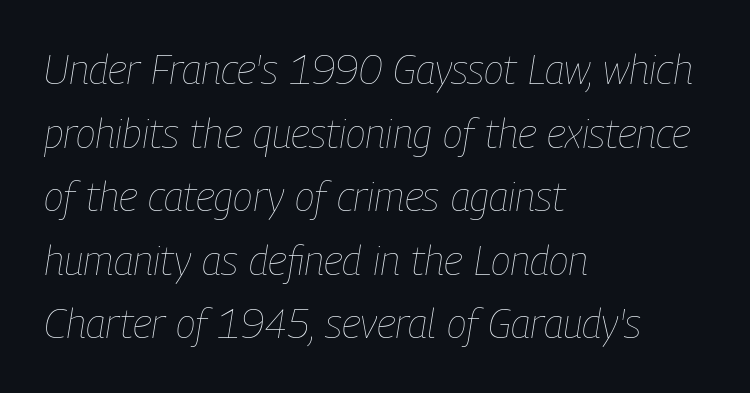
{"italic": "yes", "lean": "right", "slant_degrees": 9, "bold": "no", "weight": "thin", "width": "condensed", "stroke_contrast": "low", "x_height": "medium", "monospaced": "no", "underline": "no", "align": "left", "line_spacing": "normal", "line_spacing_ratio": 1.55, "letter_spacing": "normal", "letter_spacing_em": 0.0, "glyph_px": 41}
